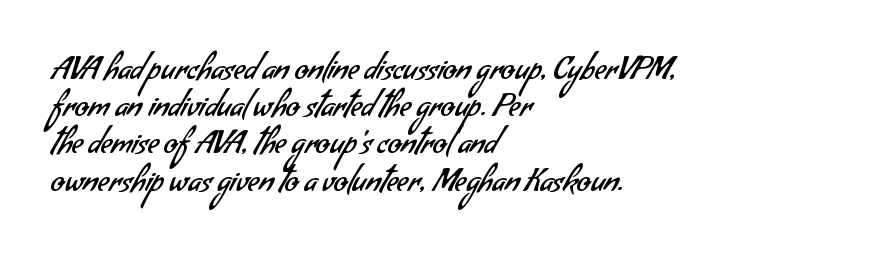
Note the varied advance widths — an 'i' is clearly narrower than an 'm'. Nobody touched the tracking dial on this one. This rendering features lettering with no underline. This sample uses a sans-serif face. The typesetting does not lean heavy: it is not bold.
